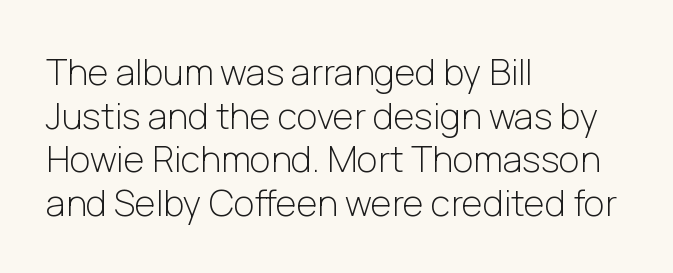
Posture: vertical. Tracking here is standard; glyphs follow each other at the usual distance. Examine the stroke ends and you'll find no serifs. Notice how the passage keeps a crisp vertical edge on the left only. Summary of weight: not heavy and not bold. The area under the type is left untouched.
